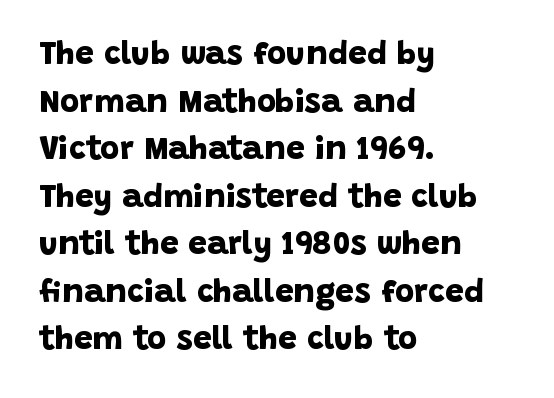
The paragraph has a hard left edge and a soft right edge. Look at the tracking — it's just the regular setting, nothing added. Character widths vary here, with narrow letters taking less room than wide ones. Nope, no serifs anywhere on these letters.
